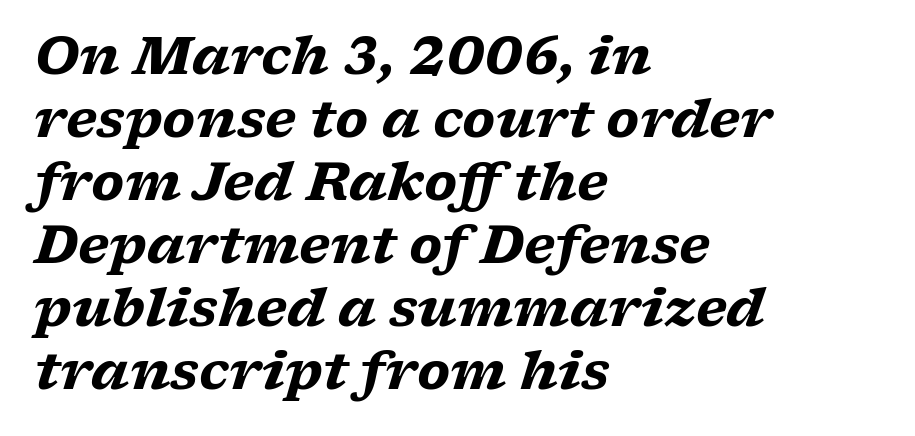
The image shows 52 px heavy, wide serif type, italic (leaning right); set left-aligned, line spacing 1.21x, normal letter spacing, not underlined; low stroke contrast and a medium x-height.
